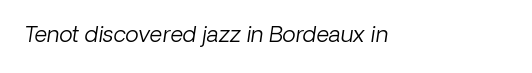
Q: Is the text bold? A: No.
Q: Is the text italic (slanted)? A: Yes, it leans right by about 8 degrees.
Q: Is the text underlined? A: No.
Q: Is the spacing between letters normal or unusually wide? A: Normal.
